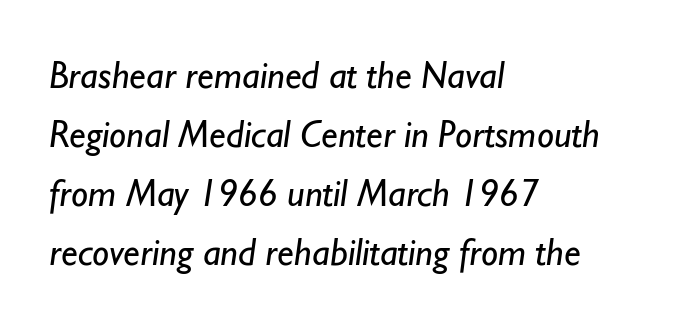
Q: Is the text bold? A: No.
Q: Is the typeface a serif or a sans-serif typeface? A: Sans-serif.
Q: Is the text underlined? A: No.
Q: How is the paragraph aligned? A: Left-aligned.
Q: Is the spacing between letters normal or unusually wide? A: Normal.
Q: Is the spacing between lines tight, normal or loose? A: Normal.
Q: Width (condensed, normal, or wide)? A: Normal.
Q: Stroke contrast? A: Low.
Q: x-height? A: Small.
Q: Monospaced? A: No.
